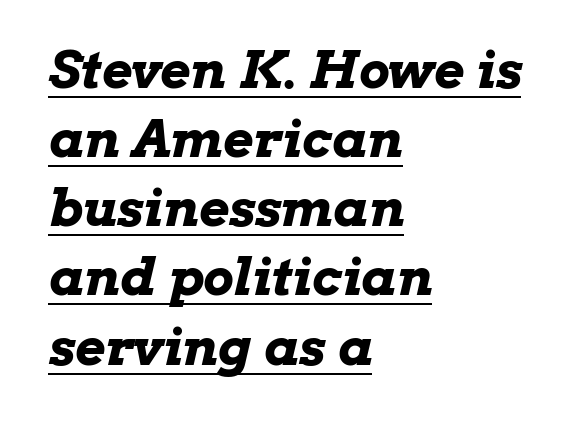
Q: Is the text bold? A: Yes.
Q: Is the text italic (slanted)? A: Yes, it leans right by about 13 degrees.
Q: Is the text underlined? A: Yes.
Q: How is the paragraph aligned? A: Left-aligned.
Q: Is the spacing between letters normal or unusually wide? A: Normal.
Q: Is the spacing between lines tight, normal or loose? A: Normal.
Q: Width (condensed, normal, or wide)? A: Wide.
Q: Stroke contrast? A: Low.
Q: x-height? A: Medium.
Q: Monospaced? A: No.
